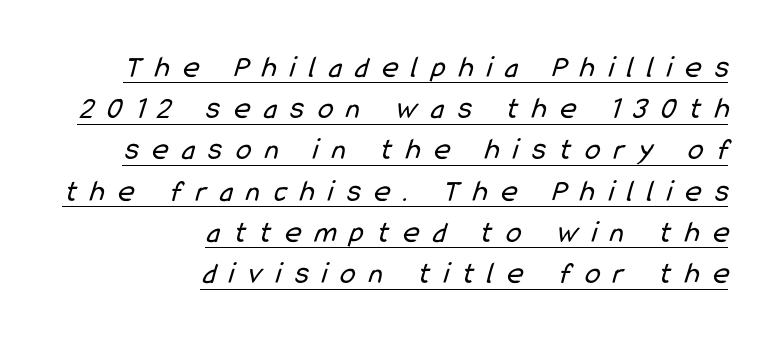
Q: Is the text bold? A: No.
Q: Is the typeface a serif or a sans-serif typeface? A: Sans-serif.
Q: Is the text underlined? A: Yes.
Q: How is the paragraph aligned? A: Right-aligned.
Q: Is the spacing between letters normal or unusually wide? A: Unusually wide.
Q: Is the spacing between lines tight, normal or loose? A: Normal.
Q: Width (condensed, normal, or wide)? A: Condensed.
Q: Stroke contrast? A: Low.
Q: x-height? A: Medium.
Q: Monospaced? A: No.
